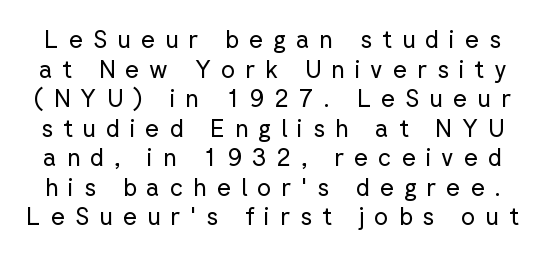
The area under the type is left untouched. The cut favours lightness, reaching ordinary text weight at its darkest. Designer's note — italics off, roman on. Here the glyphs are tracked loosely, breaking word shapes into spaced letters.
